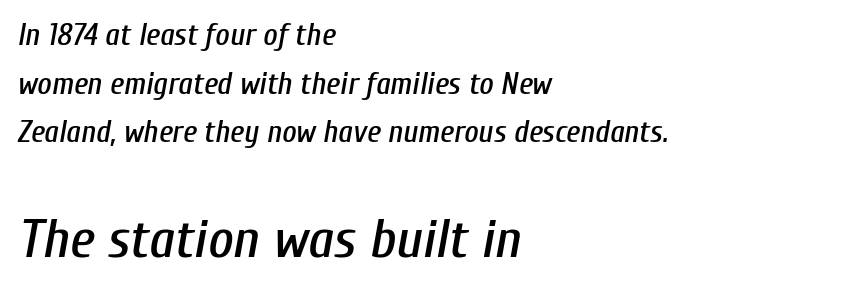
The text carries the slant typical of an italic or oblique font. Students, observe: this is what conventionally led text looks like. Default kerning and tracking; the words read as compact shapes. The lines are quadded left. Looks like regular typesetting: each glyph gets only the width it needs. Small over large — that's the arrangement of the two blocks here.
